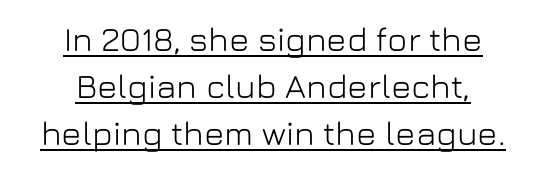
Q: Is the text italic (slanted)? A: No, it is upright.
Q: Is the typeface a serif or a sans-serif typeface? A: Sans-serif.
Q: Is the text underlined? A: Yes.
Q: How is the paragraph aligned? A: Centered.
Q: Is the spacing between letters normal or unusually wide? A: Normal.
Q: Is the spacing between lines tight, normal or loose? A: Normal.
Q: Width (condensed, normal, or wide)? A: Normal.
Q: Stroke contrast? A: Low.
Q: x-height? A: Medium.
Q: Monospaced? A: No.
